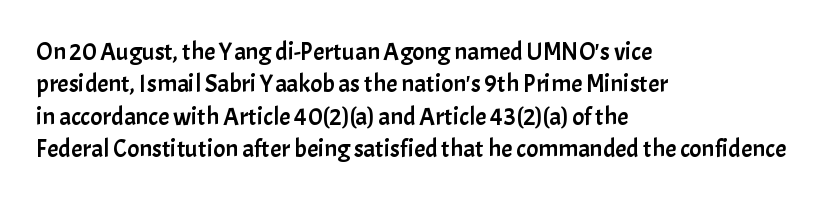
Is there much room between lines? A standard amount, neither cramped nor airy. The passage shown is not underscored anywhere. Visually the block forms a straight wall on the left and a jagged coastline on the right. The lettering holds an erect, upright posture throughout. This rendering leaves character spacing at its baseline value.
